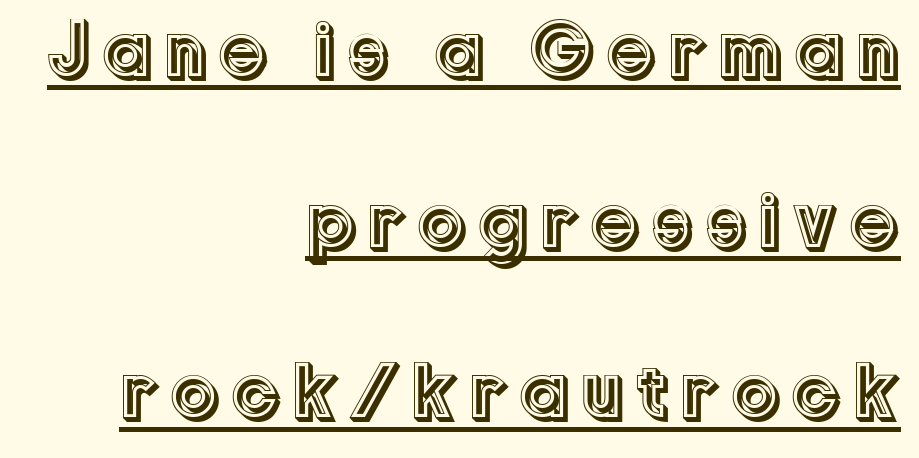
{"italic": "no", "width": "normal", "x_height": "medium", "monospaced": "no", "underline": "yes", "align": "right", "line_spacing": "loose", "line_spacing_ratio": 2.16, "glyph_px": 79}
